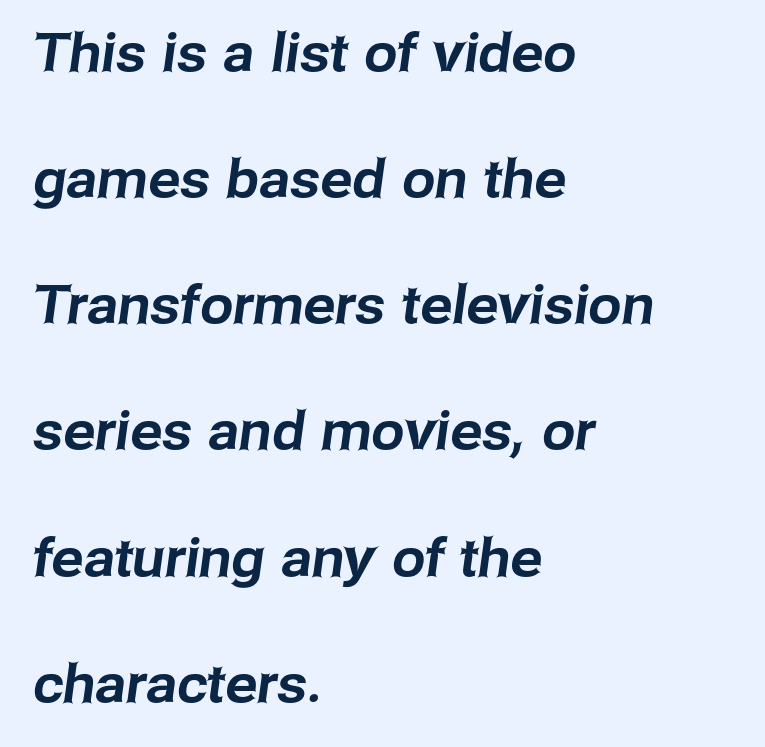
The image shows 53 px sans-serif type; set left-aligned, loose line spacing (2.38x), normal letter spacing, not underlined; low stroke contrast and a medium x-height.
